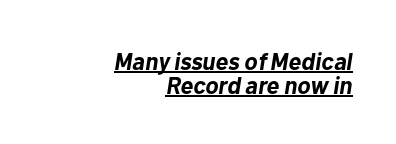
The image shows 24 px bold type, italic (leaning right); set right-aligned, tight line spacing (1.0x), normal letter spacing, underlined.
